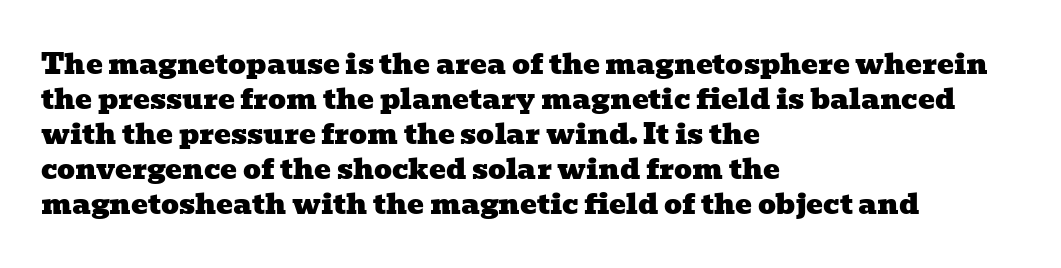
Nobody drew a line under any word here. Glyph-to-glyph distance matches everyday printed text. The compositor pushed each line to the left boundary. Spacing verdict: proportional, widths tailored to each character.
